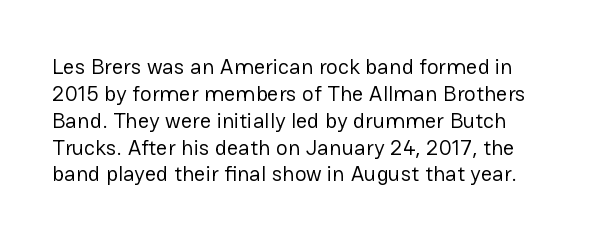
{"italic": "no", "bold": "no", "underline": "no", "line_spacing_ratio": 1.22, "letter_spacing": "normal", "letter_spacing_em": 0.0, "glyph_px": 22}
